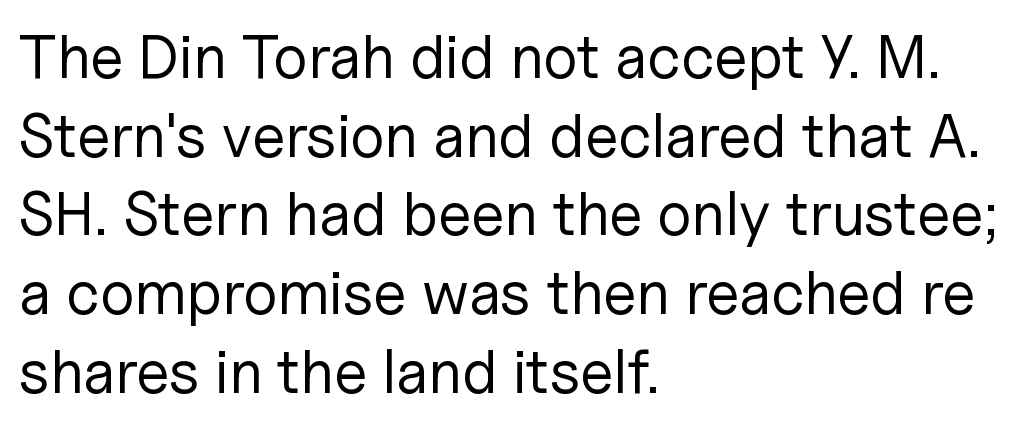
The lines sit at an ordinary, default distance from one another. This is not heavy type; no bold has been used. Regarding serifs, this sample does without them. Left-aligned paragraph, ragged on the right. This rendering features lettering with no underline.
